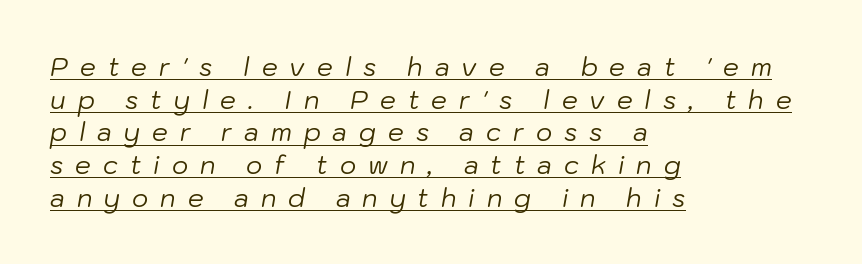
{"italic": "yes", "lean": "right", "slant_degrees": 10, "bold": "no", "underline": "yes", "align": "left", "line_spacing": "normal", "line_spacing_ratio": 1.31, "letter_spacing": "wide", "letter_spacing_em": 0.48, "glyph_px": 25}
